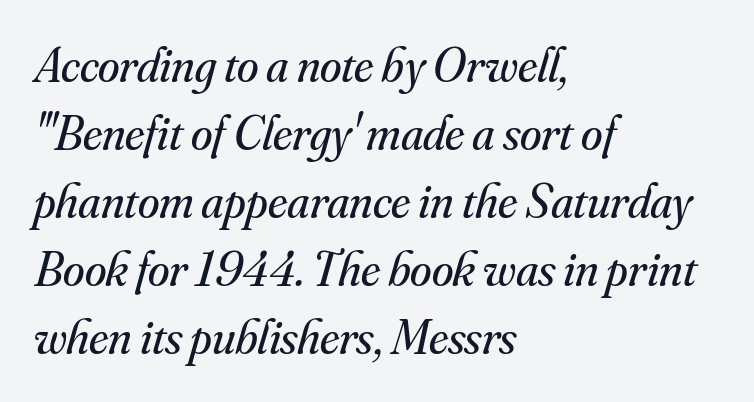
These lines keep a tight, regular rhythm from letter to letter. You could not count columns in this text — the font is proportionally spaced. Layout note: lines flush left. The zone under the glyphs is completely vacant.
